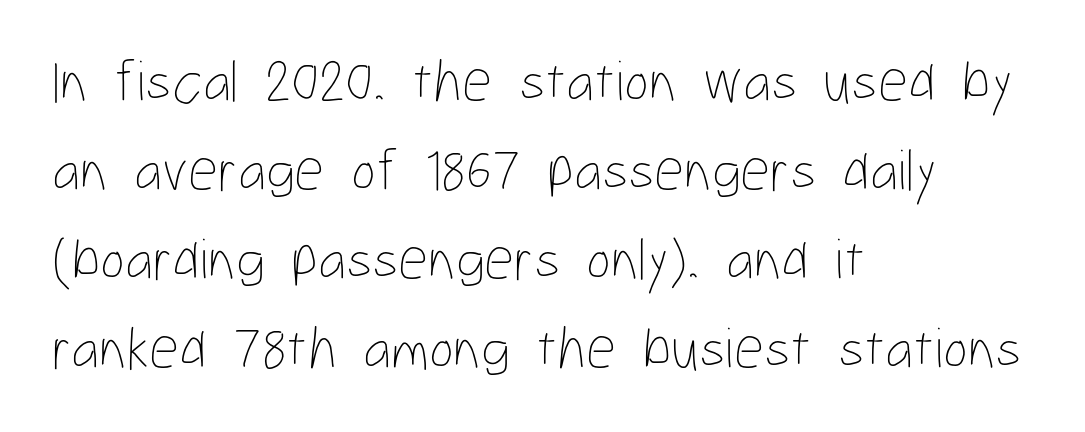
{"italic": "no", "bold": "no", "weight": "thin", "width": "condensed", "stroke_contrast": "low", "x_height": "medium", "monospaced": "no", "underline": "no", "align": "left", "line_spacing": "normal", "line_spacing_ratio": 1.51, "letter_spacing": "normal", "letter_spacing_em": 0.0, "glyph_px": 59}
